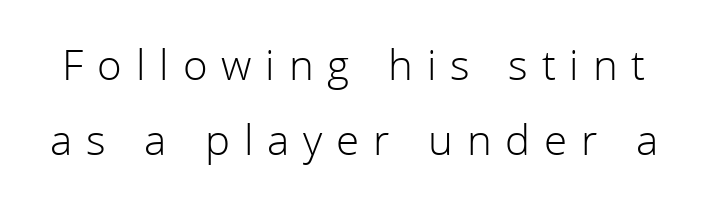
The image shows 42 px light sans-serif type, upright; set line spacing 1.78x, unusually wide letter spacing (+0.33 em), not underlined; a medium x-height.
